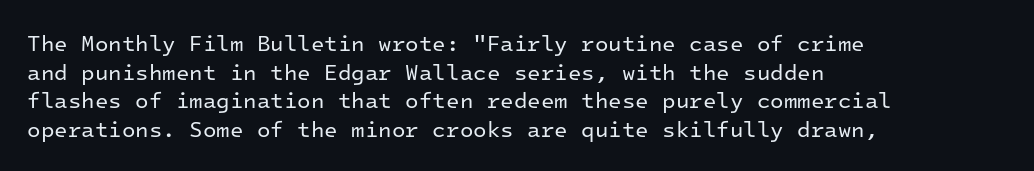
The image shows 22 px text type, upright; set left-aligned, normal line spacing (1.3x), normal letter spacing, not underlined.
